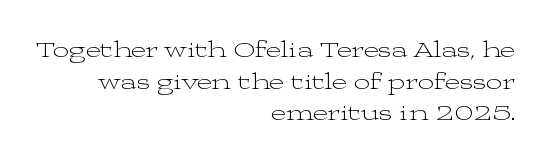
Q: Is the text bold? A: No.
Q: Is the text italic (slanted)? A: No, it is upright.
Q: Is the text underlined? A: No.
Q: How is the paragraph aligned? A: Right-aligned.
Q: Is the spacing between letters normal or unusually wide? A: Normal.
Q: Is the spacing between lines tight, normal or loose? A: Normal.
